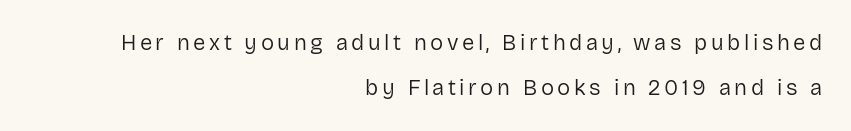
Q: Is the text bold? A: No.
Q: Is the text italic (slanted)? A: No, it is upright.
Q: Is the text underlined? A: No.
Q: How is the paragraph aligned? A: Right-aligned.
Q: Is the spacing between lines tight, normal or loose? A: Loose.
